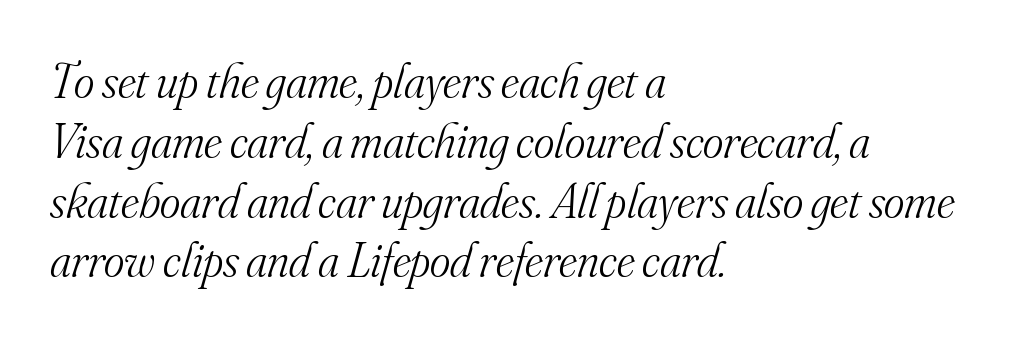
Q: Is the text bold? A: No.
Q: Is the text italic (slanted)? A: Yes, it leans right by about 16 degrees.
Q: Is the typeface a serif or a sans-serif typeface? A: Serif.
Q: Is the text underlined? A: No.
Q: How is the paragraph aligned? A: Left-aligned.
Q: Is the spacing between letters normal or unusually wide? A: Normal.
Q: Width (condensed, normal, or wide)? A: Normal.
Q: Stroke contrast? A: Medium.
Q: x-height? A: Small.
Q: Monospaced? A: No.
